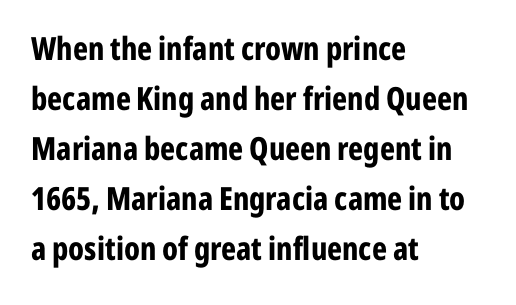
{"serif": "no", "italic": "no", "bold": "yes", "weight": "bold", "width": "condensed", "stroke_contrast": "low", "x_height": "medium", "monospaced": "no", "underline": "no", "align": "left", "line_spacing": "normal", "line_spacing_ratio": 1.56, "letter_spacing": "normal", "letter_spacing_em": 0.0, "glyph_px": 32}
